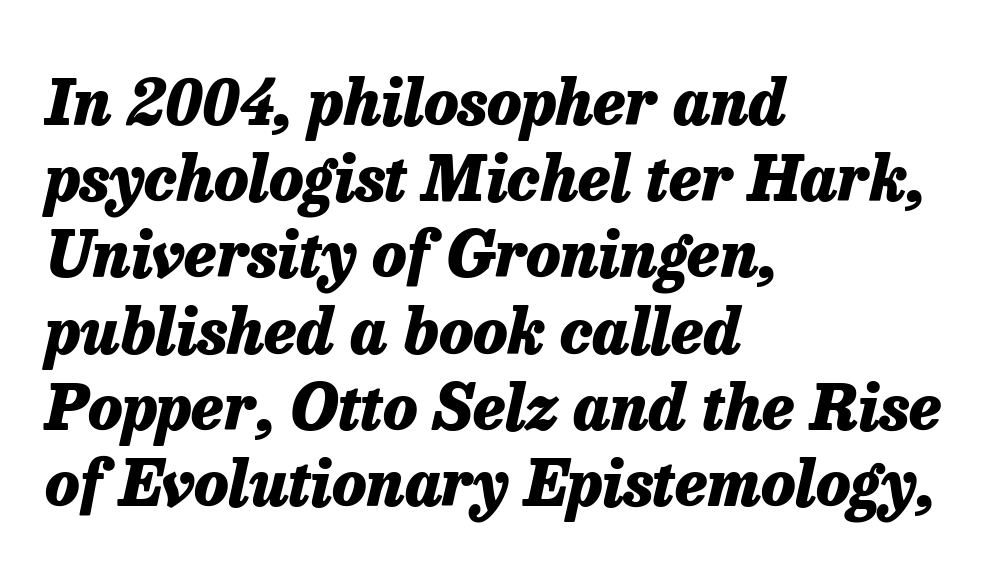
The image shows 63 px heavy type, italic (leaning right); set left-aligned, line spacing 1.21x, normal letter spacing, not underlined; low stroke contrast and a medium x-height.
